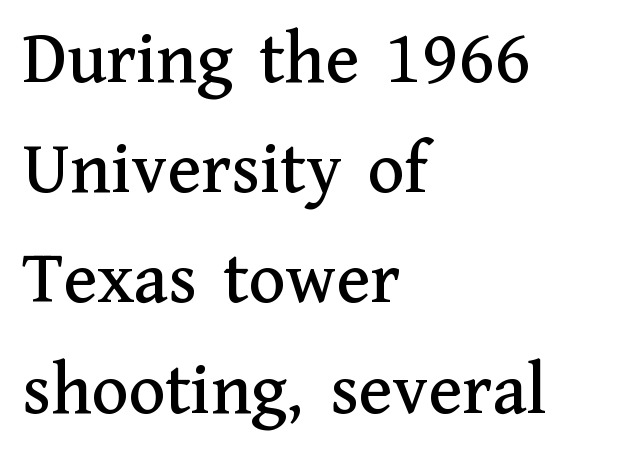
Q: Is the text italic (slanted)? A: No, it is upright.
Q: Is the typeface a serif or a sans-serif typeface? A: Serif.
Q: Is the text underlined? A: No.
Q: How is the paragraph aligned? A: Left-aligned.
Q: Is the spacing between letters normal or unusually wide? A: Normal.
Q: Is the spacing between lines tight, normal or loose? A: Normal.
Q: Width (condensed, normal, or wide)? A: Normal.
Q: Stroke contrast? A: Medium.
Q: x-height? A: Medium.
Q: Monospaced? A: No.
